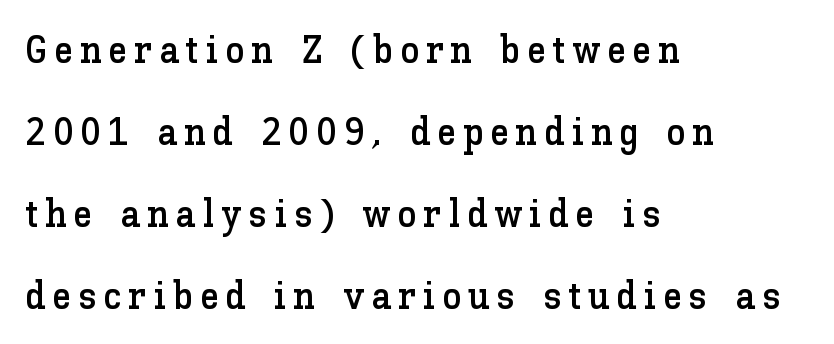
{"italic": "no", "width": "normal", "stroke_contrast": "low", "x_height": "medium", "monospaced": "no", "underline": "no", "align": "left", "line_spacing": "loose", "line_spacing_ratio": 2.1, "glyph_px": 39}
